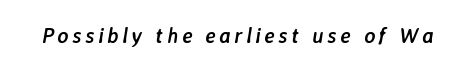
When letters slant like this, we call the style italic. These words are printed bold, with thick strokes throughout. Beneath every word, the page is bare.
